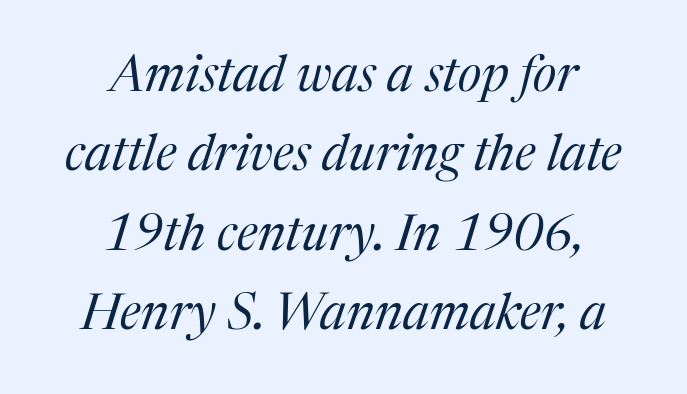
The image shows 50 px regular-weight serif type, italic (leaning right); set centered, normal line spacing (1.59x), normal letter spacing, not underlined; medium stroke contrast and a medium x-height.
